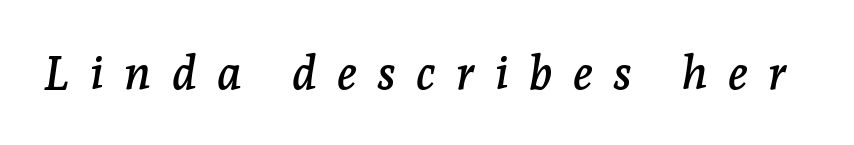
Q: Is the text italic (slanted)? A: Yes, it leans right by about 7 degrees.
Q: Is the typeface a serif or a sans-serif typeface? A: Serif.
Q: Is the text underlined? A: No.
Q: Is the spacing between letters normal or unusually wide? A: Unusually wide.
Q: Width (condensed, normal, or wide)? A: Normal.
Q: Stroke contrast? A: Low.
Q: x-height? A: Medium.
Q: Monospaced? A: No.
